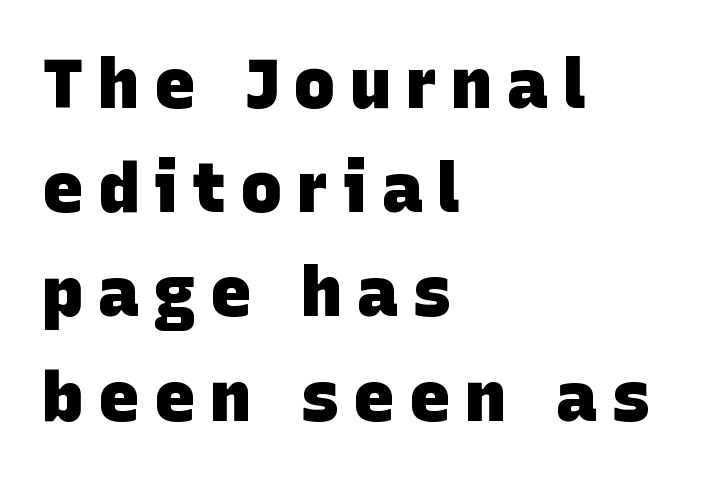
The image shows 69 px heavy sans-serif type; set left-aligned, normal line spacing (1.51x), unusually wide letter spacing (+0.21 em), not underlined; low stroke contrast and a large x-height.
